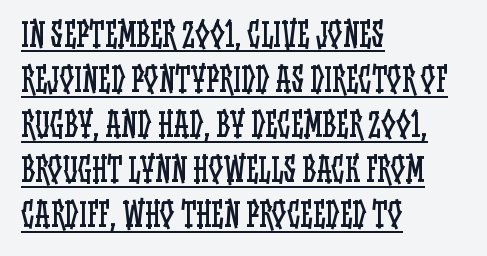
The image shows 32 px regular-weight, condensed type, upright; set left-aligned, normal line spacing (1.41x), normal letter spacing, underlined; low stroke contrast and a large x-height.
